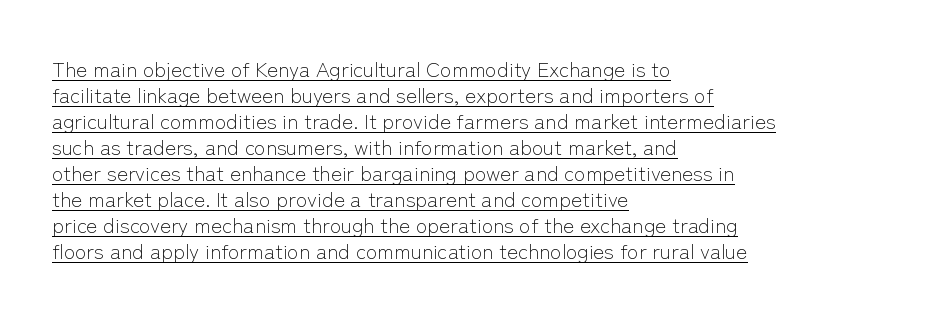
Q: Is the text bold? A: No.
Q: Is the text italic (slanted)? A: No, it is upright.
Q: Is the text underlined? A: Yes.
Q: How is the paragraph aligned? A: Left-aligned.
Q: Is the spacing between letters normal or unusually wide? A: Normal.
